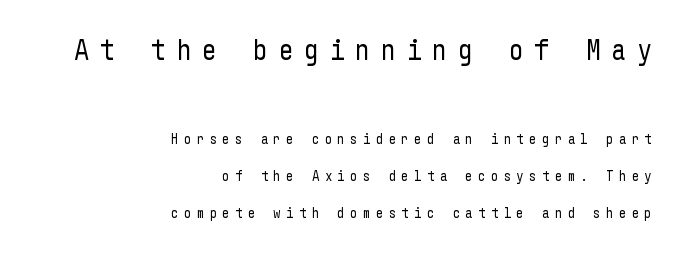
You could fit nearly another row in the gap between these rows. These lines are composed in type without serifs. The characters are drawn with everyday or finer stroke widths. Where is the straight margin? On the right. The space beneath each line is pristine and unruled. Every character sits straight up, as roman type does.
